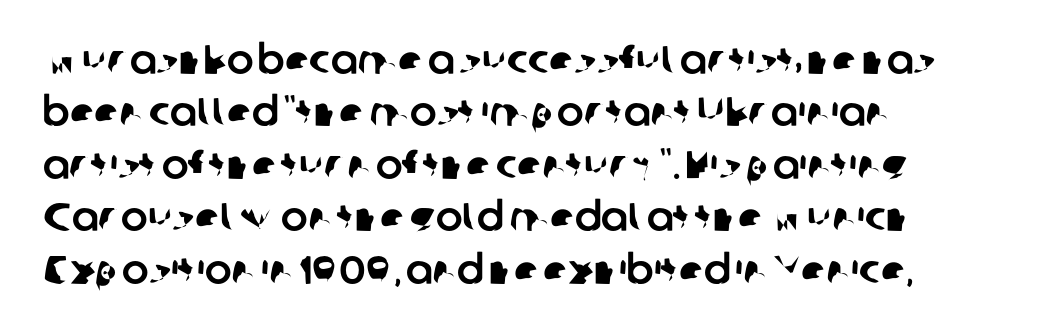
Q: Is the typeface a serif or a sans-serif typeface? A: Sans-serif.
Q: Is the text underlined? A: No.
Q: How is the paragraph aligned? A: Left-aligned.
Q: Is the spacing between letters normal or unusually wide? A: Normal.
Q: Is the spacing between lines tight, normal or loose? A: Normal.
Q: Width (condensed, normal, or wide)? A: Normal.
Q: Stroke contrast? A: Low.
Q: x-height? A: Medium.
Q: Monospaced? A: No.
